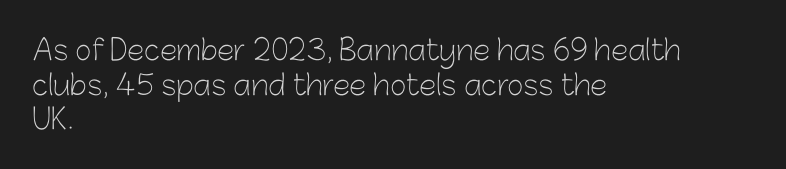
The image shows 28 px light sans-serif type, upright; set left-aligned, line spacing 1.24x, normal letter spacing, not underlined; low stroke contrast and a medium x-height.
